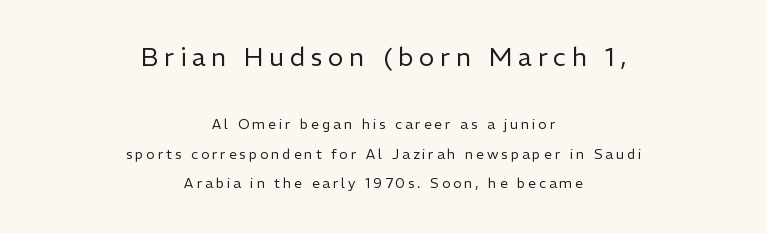
{"italic": "no", "bold": "no", "underline": "no", "align": "center", "line_spacing": "loose", "line_spacing_ratio": 2.1, "letter_spacing": "wide", "letter_spacing_em": 0.21, "larger_block": "first", "size_ratio": 1.86, "glyph_px": 26}
